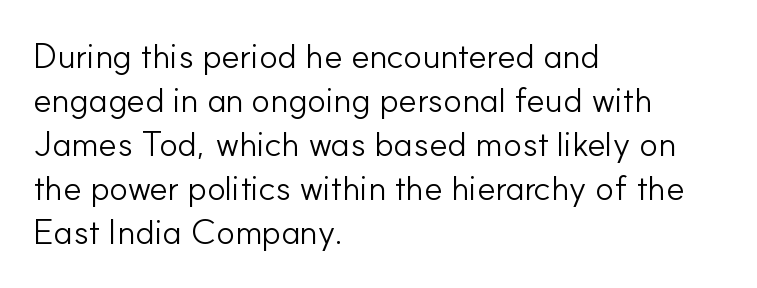
{"serif": "no", "italic": "no", "bold": "no", "weight": "light", "width": "normal", "stroke_contrast": "low", "x_height": "small", "monospaced": "no", "underline": "no", "align": "left", "line_spacing": "normal", "line_spacing_ratio": 1.26, "letter_spacing": "normal", "letter_spacing_em": 0.0, "glyph_px": 35}
